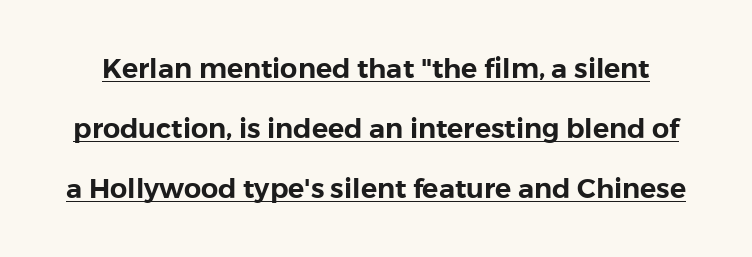
{"italic": "no", "underline": "yes", "line_spacing": "loose", "line_spacing_ratio": 2.23, "letter_spacing": "normal", "letter_spacing_em": 0.0, "glyph_px": 27}
